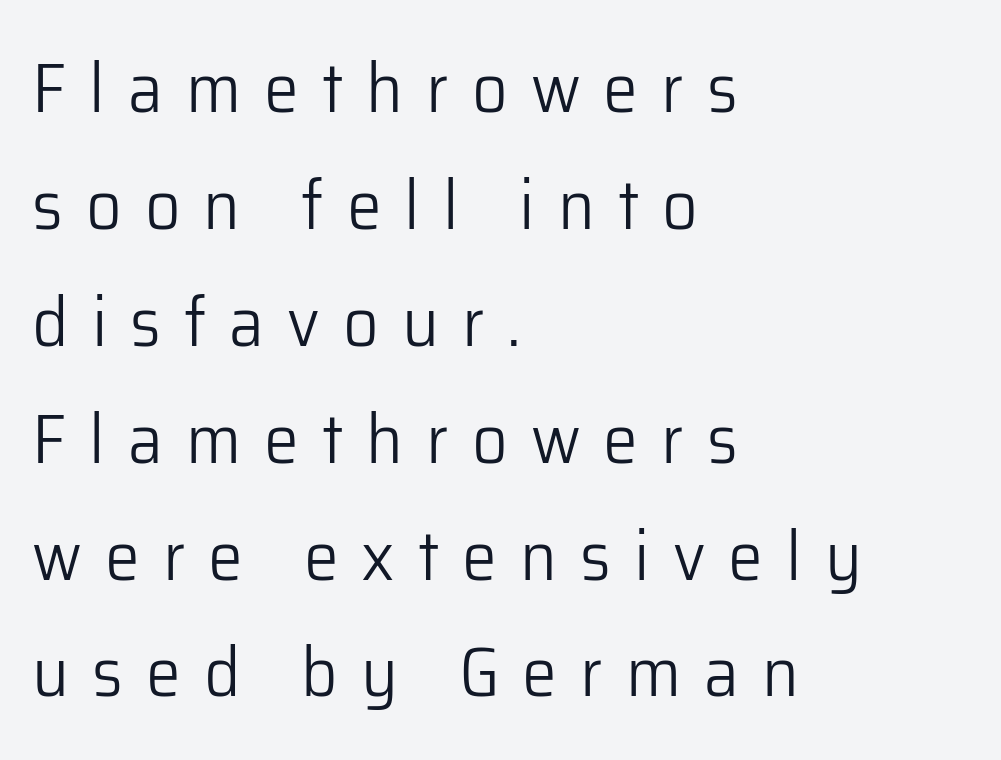
{"serif": "no", "italic": "no", "bold": "no", "weight": "light", "width": "normal", "stroke_contrast": "low", "x_height": "medium", "monospaced": "no", "underline": "no", "align": "left", "line_spacing": "normal", "line_spacing_ratio": 1.67, "letter_spacing": "wide", "letter_spacing_em": 0.33, "glyph_px": 70}
